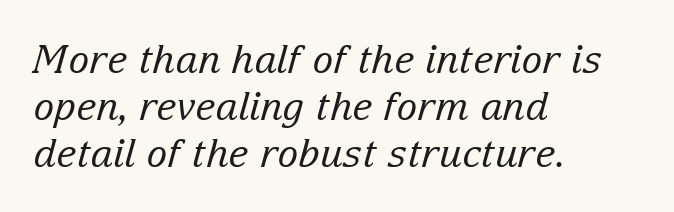
{"serif": "yes", "italic": "yes", "lean": "right", "slant_degrees": 15, "bold": "no", "weight": "regular", "width": "normal", "stroke_contrast": "low", "x_height": "medium", "monospaced": "no", "underline": "no", "align": "left", "line_spacing_ratio": 1.21, "letter_spacing": "normal", "letter_spacing_em": 0.0, "glyph_px": 39}
